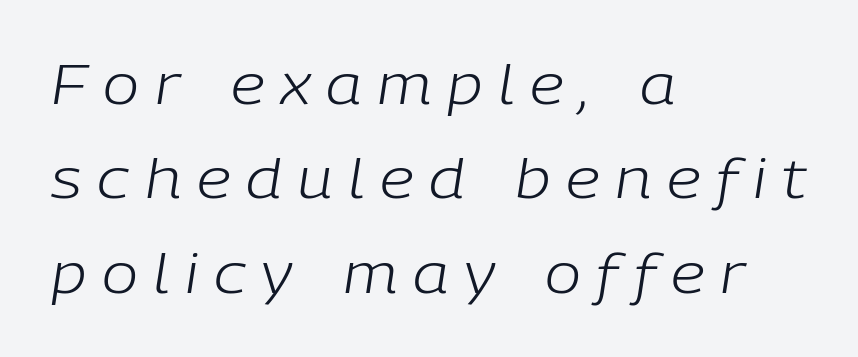
The image shows 54 px light type, italic (leaning right); set left-aligned, line spacing 1.75x, unusually wide letter spacing (+0.29 em), not underlined; low stroke contrast and a medium x-height.
